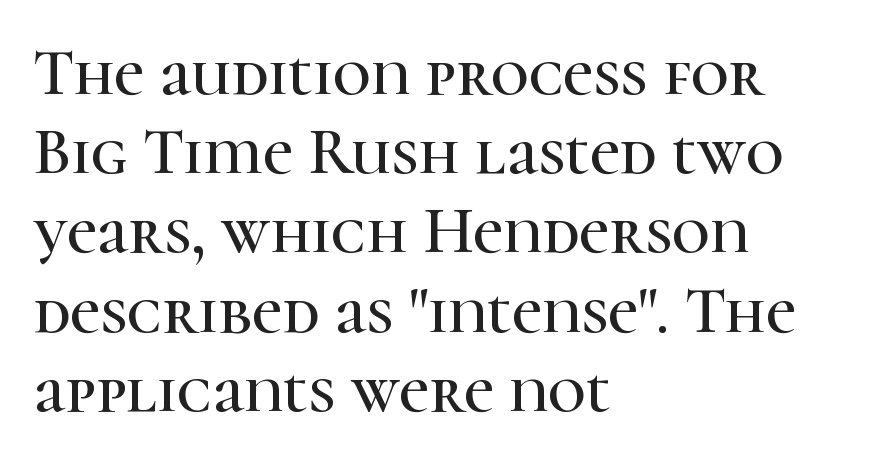
Is this a sans? No — the strokes have serifs. Horizontally, the lines are justified to the leading edge only. Proportional: the letters do not fall into vertical columns. The lettering holds an erect, upright posture throughout. Check under the words: just untouched page. The line texture is even and compact thanks to regular tracking.
